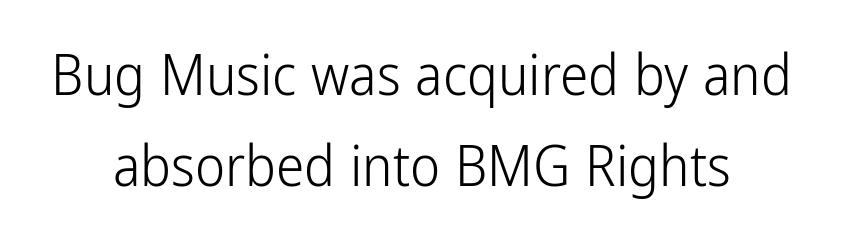
Q: Is the text bold? A: No.
Q: Is the text italic (slanted)? A: No, it is upright.
Q: Is the typeface a serif or a sans-serif typeface? A: Sans-serif.
Q: Is the text underlined? A: No.
Q: Is the spacing between letters normal or unusually wide? A: Normal.
Q: Is the spacing between lines tight, normal or loose? A: Normal.
Q: Width (condensed, normal, or wide)? A: Condensed.
Q: Stroke contrast? A: Low.
Q: x-height? A: Medium.
Q: Monospaced? A: No.
